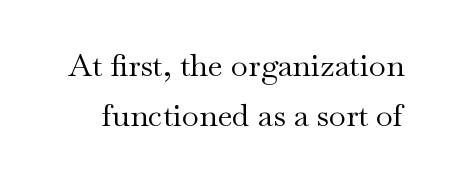
Q: Is the text bold? A: No.
Q: Is the text italic (slanted)? A: No, it is upright.
Q: Is the typeface a serif or a sans-serif typeface? A: Serif.
Q: Is the text underlined? A: No.
Q: Is the spacing between letters normal or unusually wide? A: Normal.
Q: Is the spacing between lines tight, normal or loose? A: Normal.
Q: Width (condensed, normal, or wide)? A: Wide.
Q: Stroke contrast? A: Medium.
Q: x-height? A: Small.
Q: Monospaced? A: No.
